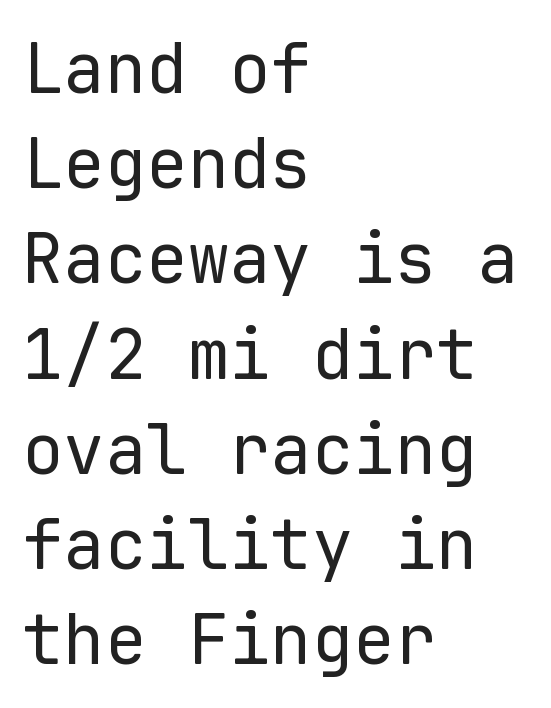
Q: Is the text bold? A: No.
Q: Is the text italic (slanted)? A: No, it is upright.
Q: Is the typeface a serif or a sans-serif typeface? A: Sans-serif.
Q: Is the text underlined? A: No.
Q: How is the paragraph aligned? A: Left-aligned.
Q: Is the spacing between letters normal or unusually wide? A: Normal.
Q: Is the spacing between lines tight, normal or loose? A: Normal.
Q: Width (condensed, normal, or wide)? A: Normal.
Q: Stroke contrast? A: Low.
Q: x-height? A: Medium.
Q: Monospaced? A: Yes.
